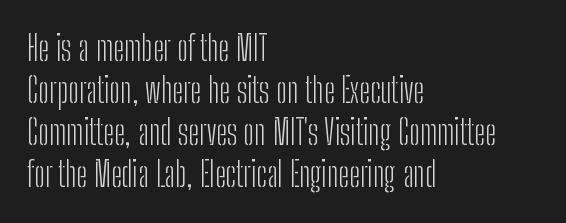
The image shows 34 px light, condensed sans-serif type, upright; set left-aligned, line spacing 1.24x, normal letter spacing, not underlined; low stroke contrast and a medium x-height.
